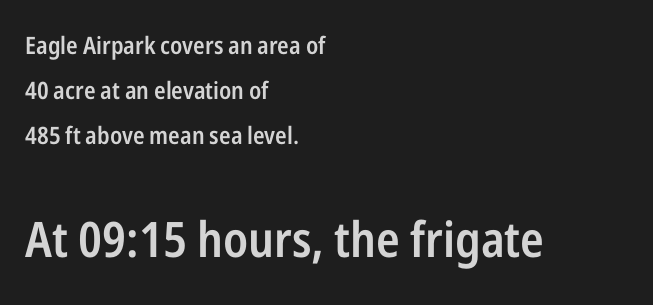
The image shows 49 px semibold, condensed sans-serif type, upright; set left-aligned, line spacing 1.87x, normal letter spacing, not underlined; the second (bottom) block is 2.04x larger; low stroke contrast and a medium x-height.
